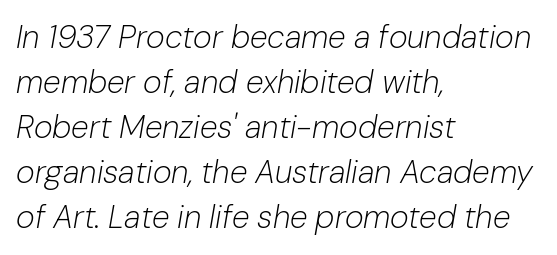
{"italic": "yes", "lean": "right", "slant_degrees": 10, "bold": "no", "weight": "light", "width": "normal", "stroke_contrast": "low", "x_height": "medium", "monospaced": "no", "underline": "no", "align": "left", "line_spacing": "normal", "line_spacing_ratio": 1.41, "letter_spacing": "normal", "letter_spacing_em": 0.0, "glyph_px": 32}
